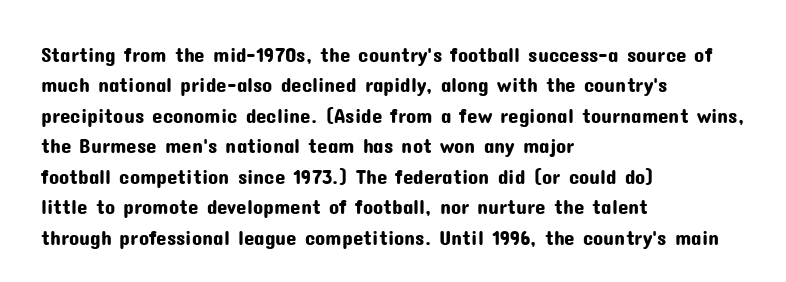
A bare baseline throughout the passage. This rendering uses left alignment, leaving the right contour irregular. Vertical strokes here are truly vertical. Glyph-to-glyph distance matches everyday printed text. If you measured baseline to baseline, you'd find a middling distance.
